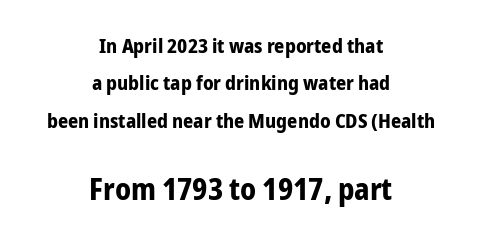
Caption: multi-line text, centered on the measure. Do the characters align in a grid? No, the font is proportional. A bare baseline throughout the passage. Typographically, this falls in the sans-serif category. The lower block of text is set noticeably larger than the block above it.
